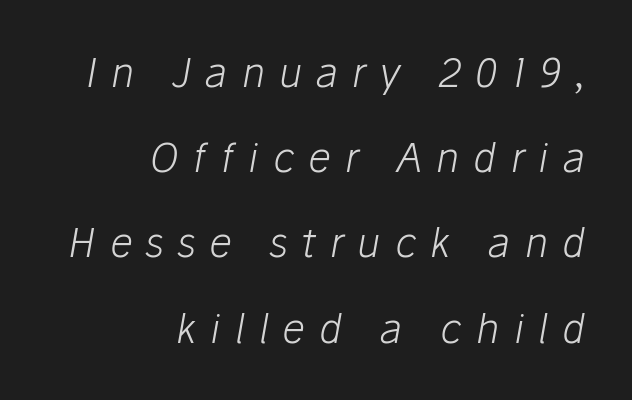
Q: Is the text bold? A: No.
Q: Is the text italic (slanted)? A: Yes, it leans right by about 10 degrees.
Q: Is the text underlined? A: No.
Q: How is the paragraph aligned? A: Right-aligned.
Q: Is the spacing between letters normal or unusually wide? A: Unusually wide.
Q: Is the spacing between lines tight, normal or loose? A: Loose.
Q: Width (condensed, normal, or wide)? A: Normal.
Q: Stroke contrast? A: Low.
Q: x-height? A: Medium.
Q: Monospaced? A: No.
